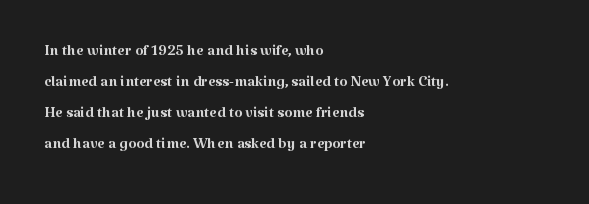
No chunkiness to these letters — they're not bold. The area under the type is left untouched. This rendering uses left alignment, leaving the right contour irregular. The font's upright variant was chosen for this text. Compared with typical body copy, the letter spacing here is the same.
